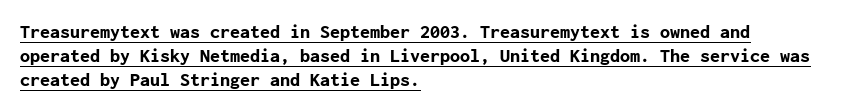
{"italic": "no", "bold": "yes", "underline": "yes", "align": "left", "line_spacing_ratio": 1.21, "letter_spacing": "normal", "letter_spacing_em": 0.0, "glyph_px": 20}
